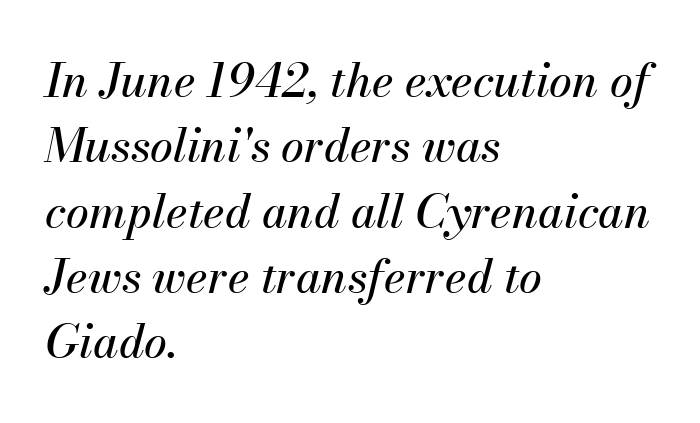
The typography opts for an oblique posture over an upright one. You could call the tracking neutral — neither tight nor loose. Think of a printed novel: that variable character pitch is what you see here. These lines are set flush left with a ragged right edge.
